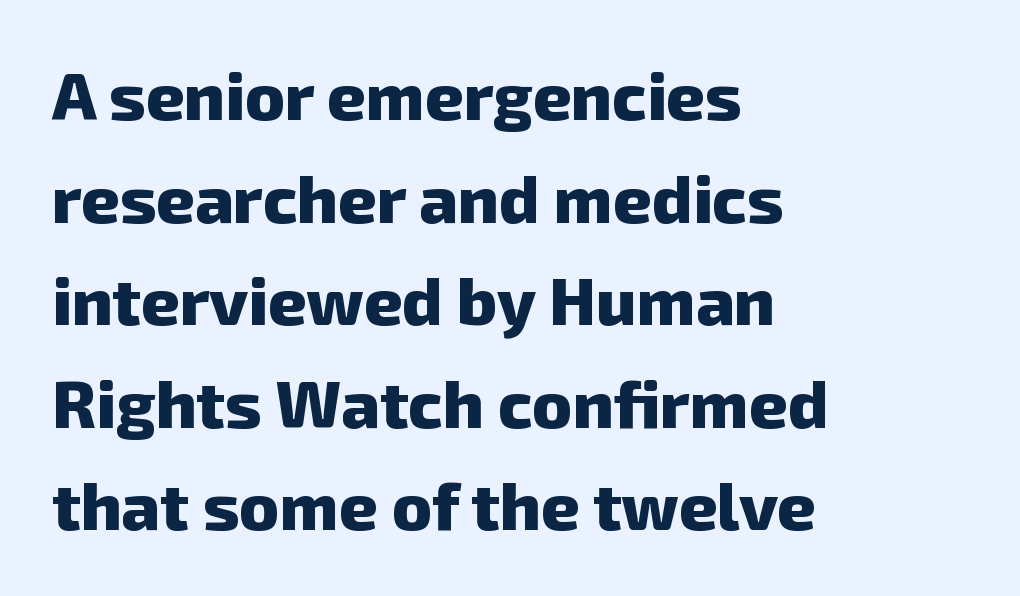
{"serif": "no", "bold": "yes", "weight": "heavy", "width": "normal", "stroke_contrast": "low", "x_height": "medium", "monospaced": "no", "underline": "no", "align": "left", "line_spacing": "normal", "line_spacing_ratio": 1.53, "letter_spacing": "normal", "letter_spacing_em": 0.0, "glyph_px": 67}
